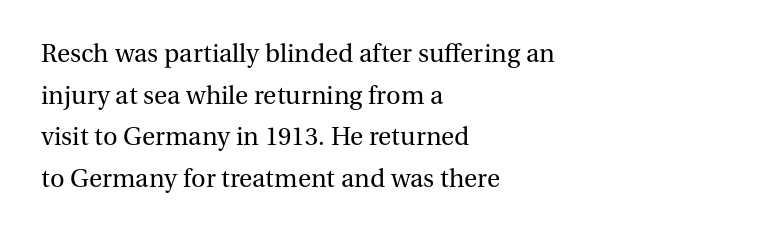
{"italic": "no", "bold": "no", "underline": "no", "align": "left", "line_spacing": "normal", "line_spacing_ratio": 1.54, "letter_spacing": "normal", "letter_spacing_em": 0.0, "glyph_px": 27}
